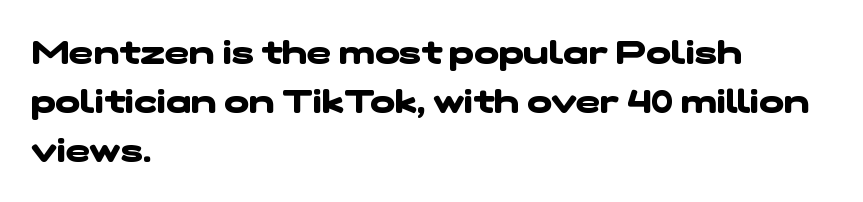
Q: Is the text bold? A: Yes.
Q: Is the typeface a serif or a sans-serif typeface? A: Sans-serif.
Q: Is the text underlined? A: No.
Q: How is the paragraph aligned? A: Left-aligned.
Q: Is the spacing between letters normal or unusually wide? A: Normal.
Q: Is the spacing between lines tight, normal or loose? A: Normal.
Q: Width (condensed, normal, or wide)? A: Wide.
Q: Stroke contrast? A: Low.
Q: x-height? A: Medium.
Q: Monospaced? A: No.
